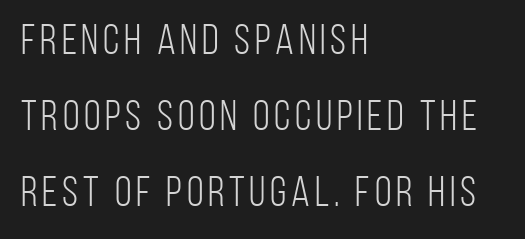
Font category for this specimen: sans-serif. Weight: regular or lighter. Left-aligned paragraph, ragged on the right. Honestly, there is no underline to notice here at all.
